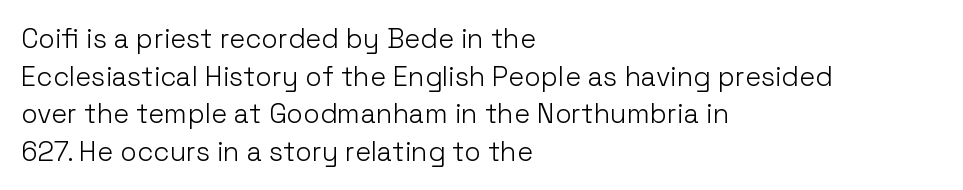
Notice how the stems are strictly vertical — no italics here. A bare baseline throughout the passage. Inter-character spacing is left at the font's built-in metrics. Vertical spacing — default. The ragged edge is on the right, which tells us the setting is flush left. The font sits on the lighter half of the weight spectrum, regular included.
